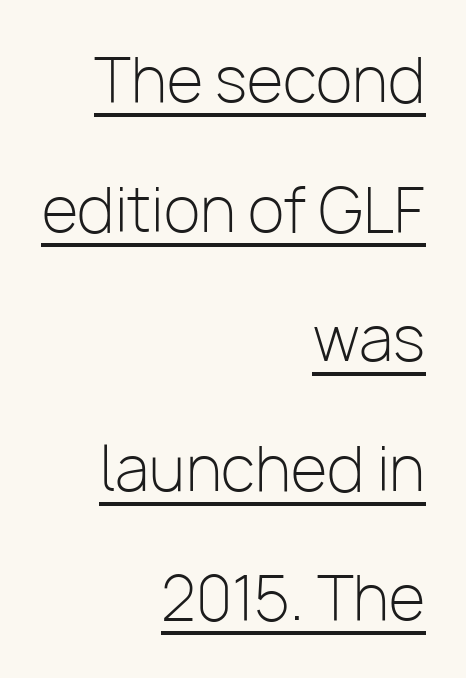
The font family rendered here belongs to the sans-serif group. Style check: upright. Emphasis is given by a line drawn under the lettering. Each word holds together tightly as a unit, with standard inter-letter gaps.
